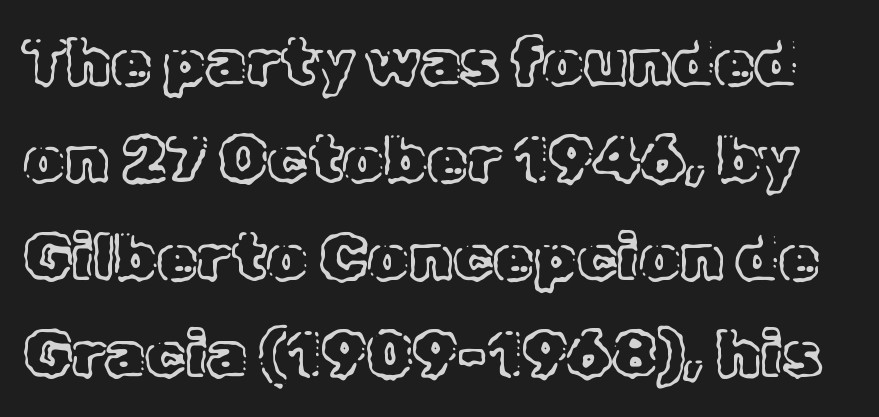
{"italic": "no", "width": "normal", "x_height": "medium", "monospaced": "no", "underline": "no", "line_spacing": "normal", "line_spacing_ratio": 1.5, "letter_spacing": "normal", "letter_spacing_em": 0.0, "glyph_px": 65}
